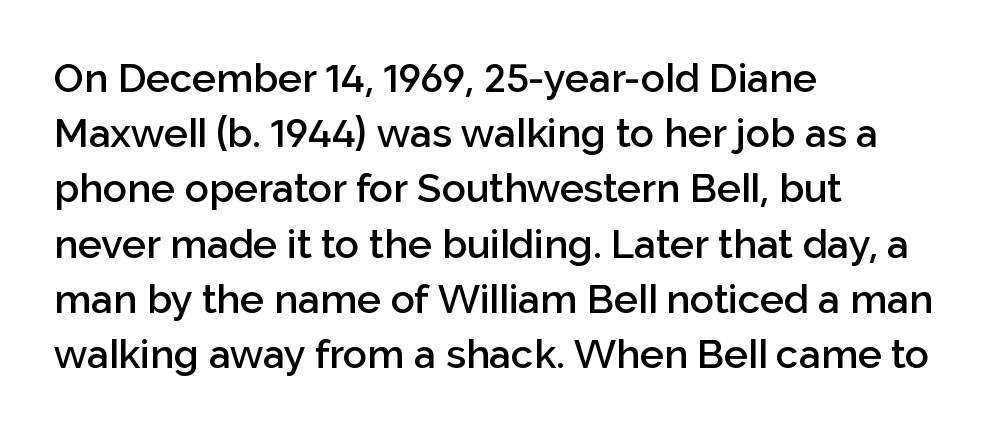
The paragraph has a hard left edge and a soft right edge. Set as a demibold, roughly 600 on the weight scale. You can tell it's not italic because the verticals are truly vertical. Each word holds together tightly as a unit, with standard inter-letter gaps.
